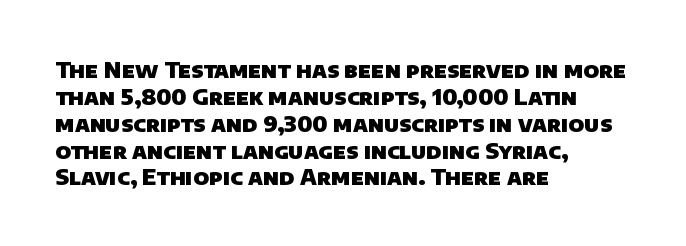
{"bold": "yes", "underline": "no", "align": "left", "line_spacing_ratio": 1.22, "letter_spacing": "normal", "letter_spacing_em": 0.0, "glyph_px": 22}
